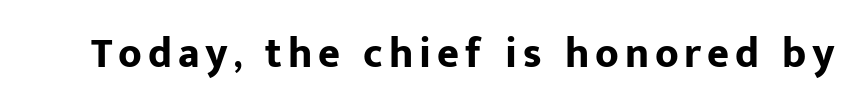
The image shows 42 px bold sans-serif type, upright; set not underlined; low stroke contrast and a medium x-height.
